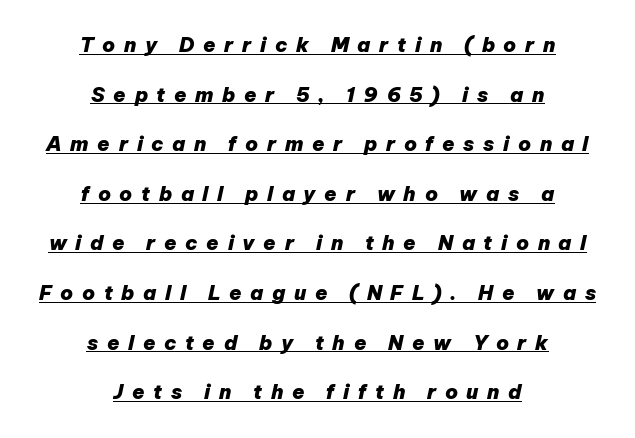
{"italic": "yes", "lean": "right", "slant_degrees": 12, "bold": "yes", "underline": "yes", "align": "center", "line_spacing": "loose", "line_spacing_ratio": 2.48, "letter_spacing": "wide", "letter_spacing_em": 0.43, "glyph_px": 20}
